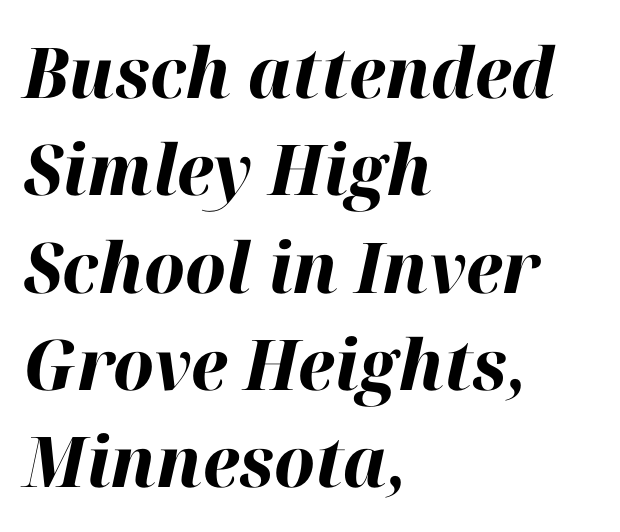
The image shows 70 px bold type, italic (leaning right); set left-aligned, normal line spacing (1.39x), normal letter spacing, not underlined; high stroke contrast and a medium x-height.
